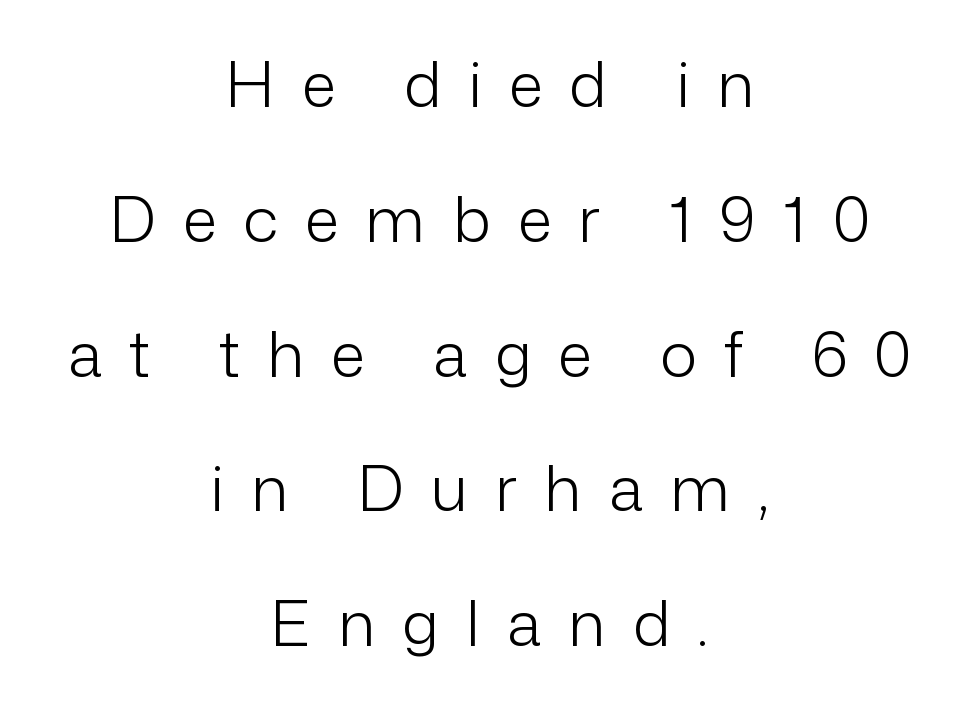
Unlike italic type, these characters show no tilt at all. The passage shown is typeset with a sans-serif family. Ink coverage per letter is moderate at most. Caption: expanded tracking, letters set apart. Is this a fixed-width face? No — the glyphs have proportional, varying widths. Summary of vertical rhythm: relaxed, with wide interline spacing.
